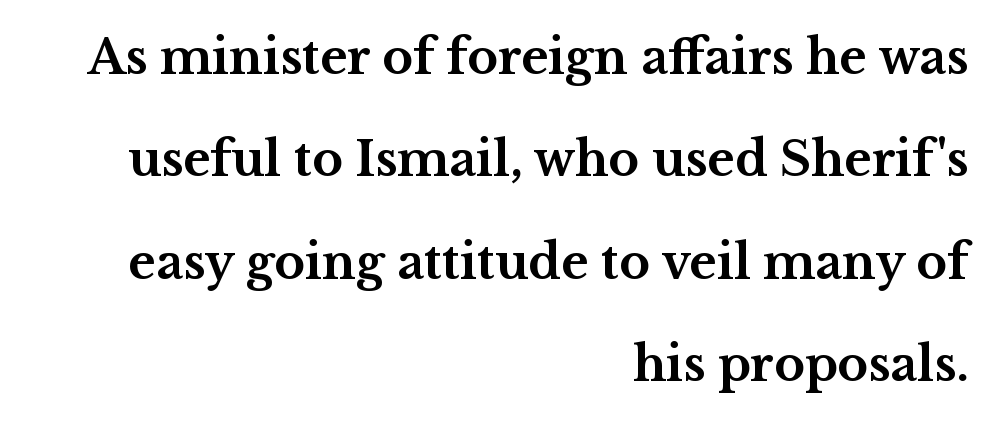
Q: Is the text bold? A: Yes.
Q: Is the text italic (slanted)? A: No, it is upright.
Q: Is the typeface a serif or a sans-serif typeface? A: Serif.
Q: Is the text underlined? A: No.
Q: How is the paragraph aligned? A: Right-aligned.
Q: Is the spacing between letters normal or unusually wide? A: Normal.
Q: Is the spacing between lines tight, normal or loose? A: Loose.
Q: Width (condensed, normal, or wide)? A: Wide.
Q: Stroke contrast? A: Medium.
Q: x-height? A: Medium.
Q: Monospaced? A: No.
